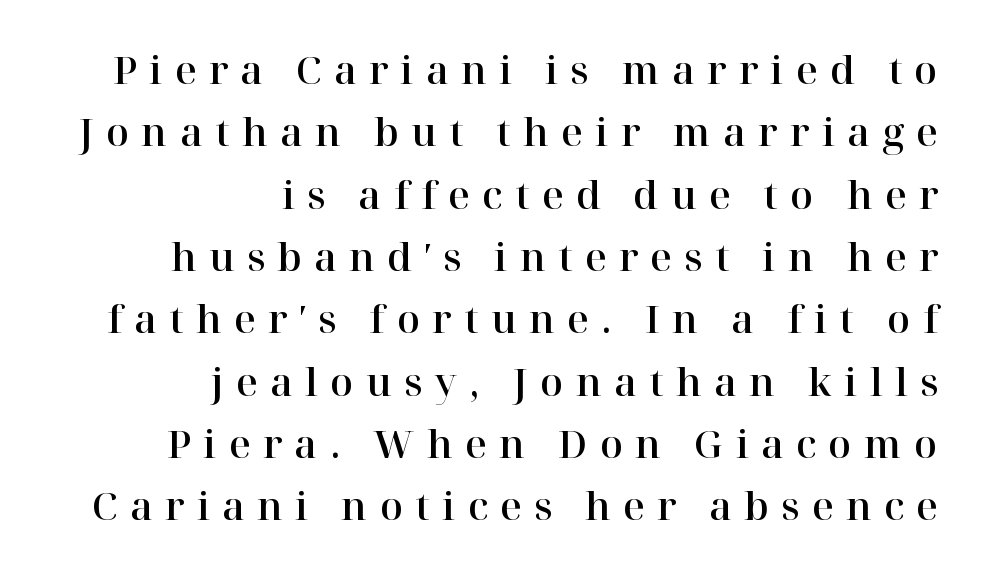
Q: Is the text italic (slanted)? A: No, it is upright.
Q: Is the typeface a serif or a sans-serif typeface? A: Serif.
Q: Is the text underlined? A: No.
Q: How is the paragraph aligned? A: Right-aligned.
Q: Is the spacing between letters normal or unusually wide? A: Unusually wide.
Q: Is the spacing between lines tight, normal or loose? A: Normal.
Q: Width (condensed, normal, or wide)? A: Normal.
Q: Stroke contrast? A: High.
Q: x-height? A: Medium.
Q: Monospaced? A: No.
